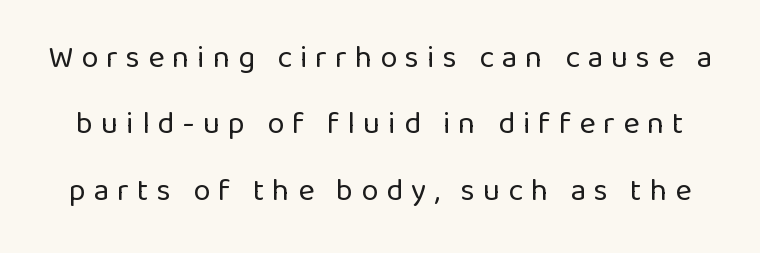
Q: Is the text bold? A: No.
Q: Is the text italic (slanted)? A: No, it is upright.
Q: Is the typeface a serif or a sans-serif typeface? A: Sans-serif.
Q: Is the text underlined? A: No.
Q: Is the spacing between letters normal or unusually wide? A: Unusually wide.
Q: Is the spacing between lines tight, normal or loose? A: Loose.
Q: Width (condensed, normal, or wide)? A: Normal.
Q: Stroke contrast? A: Low.
Q: x-height? A: Medium.
Q: Monospaced? A: No.
